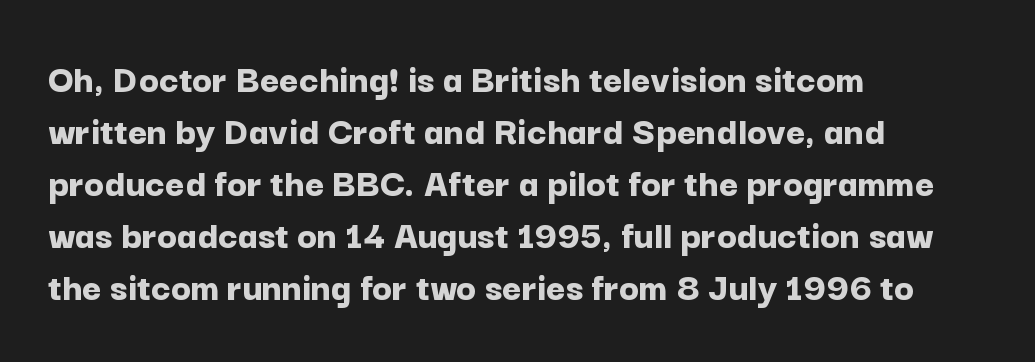
Rule under the text: the space is simply empty. Does the weight exceed regular? Yes, all the way to bold. The face used here is a sans, in the tradition of grotesques and geometrics. In terms of letterspacing, this is plain default setting. You could not count columns in this text — the font is proportionally spaced. Does the lettering tilt? It doesn't — this is upright.
